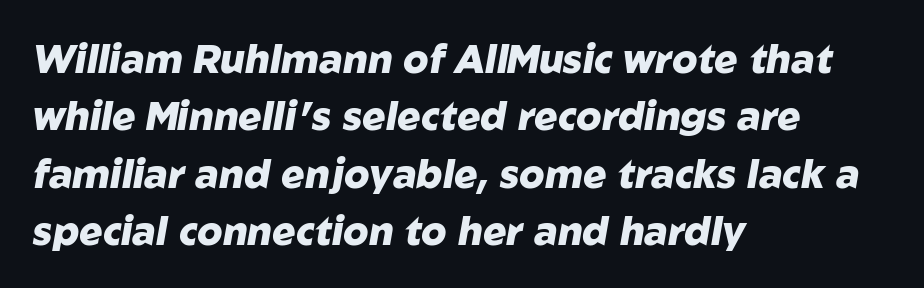
Q: Is the text bold? A: Yes.
Q: Is the text italic (slanted)? A: Yes, it leans right by about 10 degrees.
Q: Is the text underlined? A: No.
Q: How is the paragraph aligned? A: Left-aligned.
Q: Is the spacing between letters normal or unusually wide? A: Normal.
Q: Is the spacing between lines tight, normal or loose? A: Normal.
Q: Width (condensed, normal, or wide)? A: Normal.
Q: Stroke contrast? A: Low.
Q: x-height? A: Medium.
Q: Monospaced? A: No.
